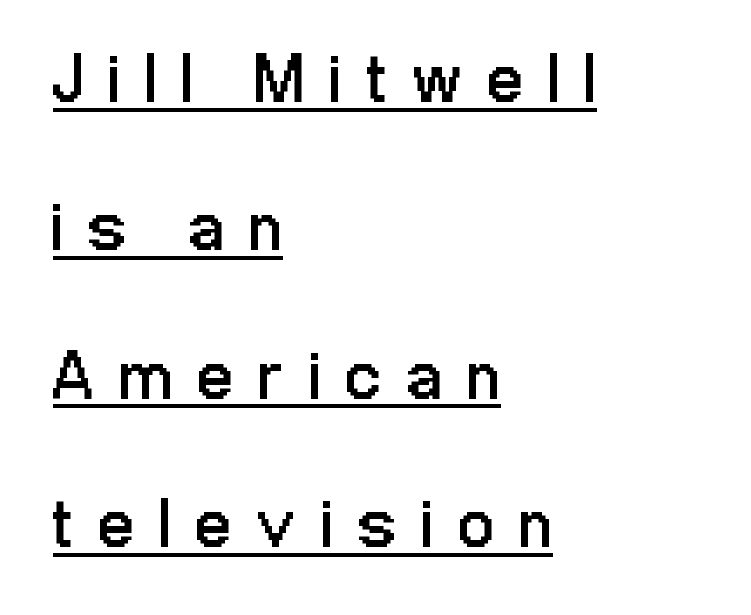
{"serif": "no", "italic": "no", "bold": "no", "weight": "regular", "width": "condensed", "stroke_contrast": "low", "x_height": "medium", "monospaced": "no", "underline": "yes", "align": "left", "line_spacing": "loose", "line_spacing_ratio": 2.12, "letter_spacing": "wide", "letter_spacing_em": 0.37, "glyph_px": 70}
